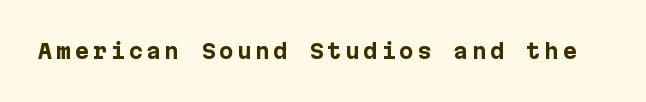
{"italic": "no", "bold": "yes", "underline": "no", "glyph_px": 21}
